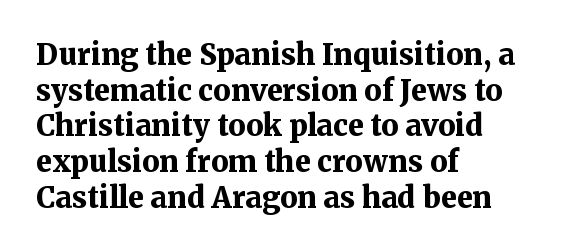
{"serif": "yes", "italic": "no", "bold": "yes", "weight": "bold", "width": "normal", "stroke_contrast": "medium", "x_height": "medium", "monospaced": "no", "underline": "no", "align": "left", "line_spacing_ratio": 1.23, "letter_spacing": "normal", "letter_spacing_em": 0.0, "glyph_px": 29}
